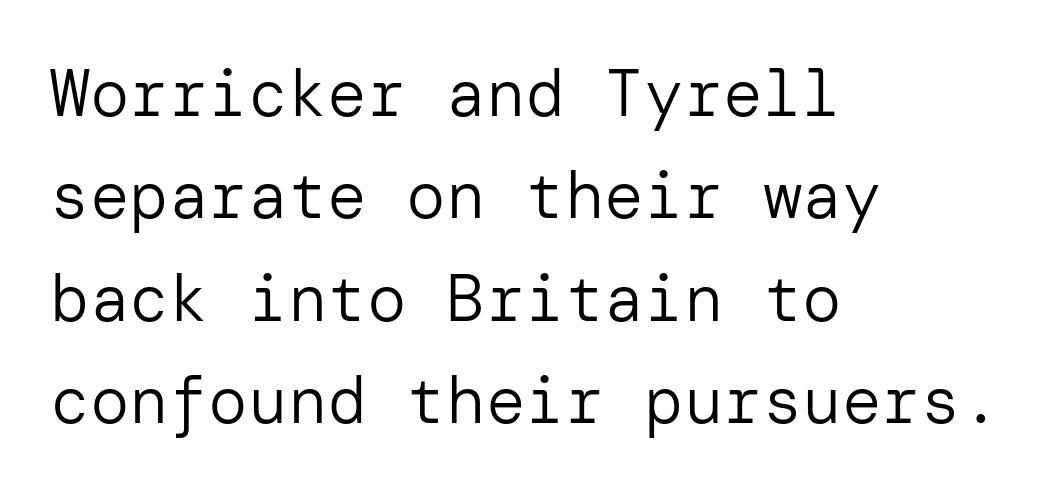
{"serif": "no", "italic": "no", "bold": "no", "weight": "regular", "width": "normal", "stroke_contrast": "low", "x_height": "medium", "underline": "no", "align": "left", "line_spacing": "normal", "line_spacing_ratio": 1.55, "letter_spacing": "normal", "letter_spacing_em": 0.0, "glyph_px": 66}
